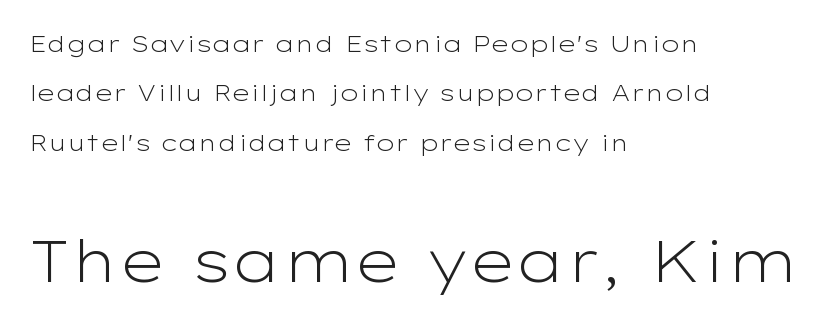
The image shows 58 px light, wide sans-serif type, upright; set left-aligned, loose line spacing (2.15x), normal letter spacing, not underlined; the second (bottom) block is 2.52x larger; low stroke contrast and a medium x-height.
